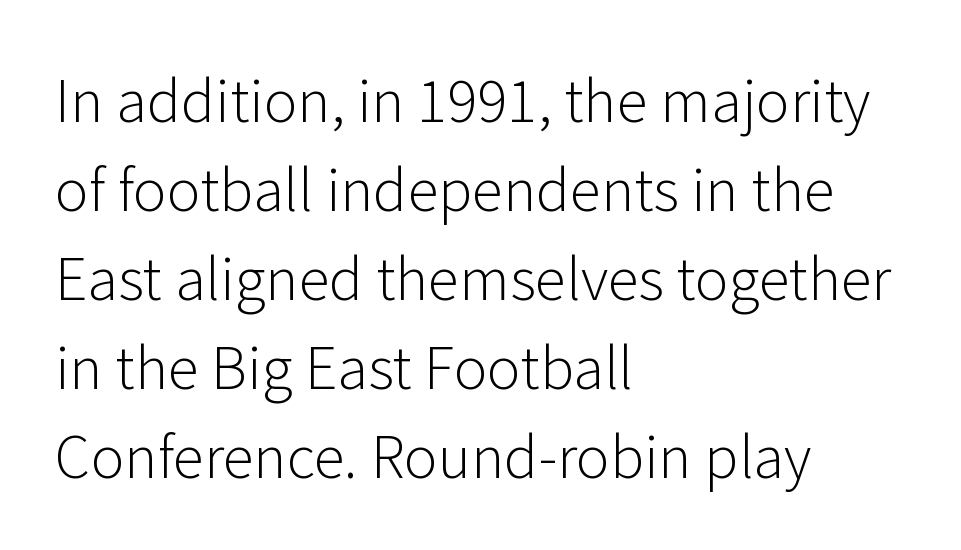
{"serif": "no", "italic": "no", "bold": "no", "weight": "light", "width": "normal", "stroke_contrast": "low", "x_height": "medium", "monospaced": "no", "underline": "no", "align": "left", "line_spacing": "normal", "line_spacing_ratio": 1.56, "letter_spacing": "normal", "letter_spacing_em": 0.0, "glyph_px": 57}
